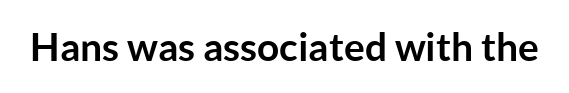
Q: Is the text bold? A: Yes.
Q: Is the text italic (slanted)? A: No, it is upright.
Q: Is the typeface a serif or a sans-serif typeface? A: Sans-serif.
Q: Is the text underlined? A: No.
Q: Is the spacing between letters normal or unusually wide? A: Normal.
Q: Width (condensed, normal, or wide)? A: Normal.
Q: Stroke contrast? A: Low.
Q: x-height? A: Medium.
Q: Monospaced? A: No.
